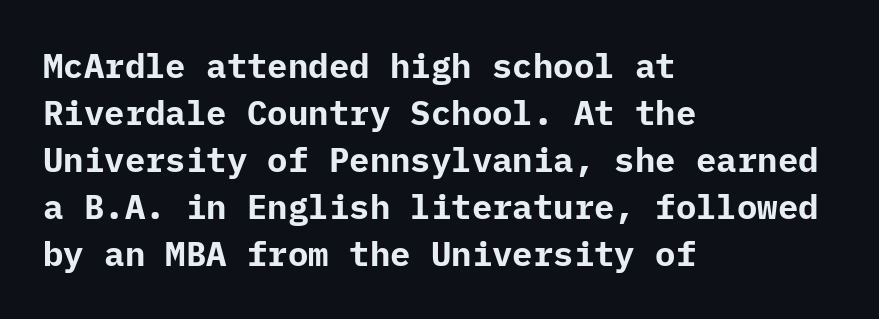
The letters are bold, with thick, heavy strokes. Typographically, this falls in the sans-serif category. In terms of leading, this rendering sits right in the middle. The foot of each line stays bare and open.
